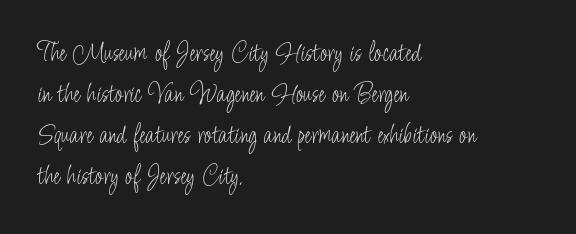
Font category for this specimen: sans-serif. The horizontal fit of the characters is conventional and even. Summary of weight: not heavy and not bold. Bare-footed words on every line.
